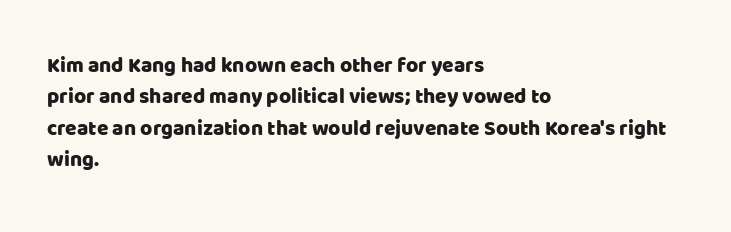
The image shows 21 px text type, upright; set left-aligned, normal line spacing (1.5x), normal letter spacing, not underlined.
